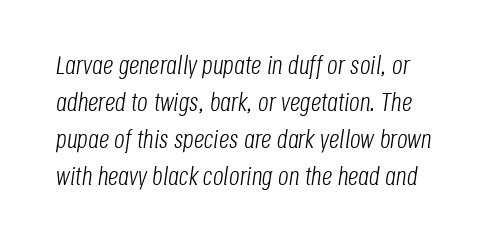
The passage shown is not underscored anywhere. A light-to-regular cut is what we see here. Quick note: italic. The vertical gap from one line to the next is medium. This sample uses plain, unmodified letter spacing.
